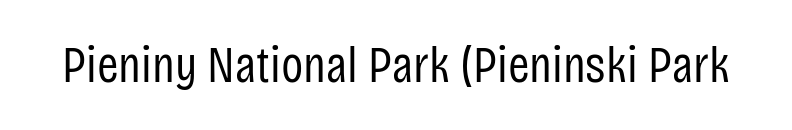
The image shows 52 px regular-weight, condensed sans-serif type, upright; set normal letter spacing, not underlined; low stroke contrast and a large x-height.
